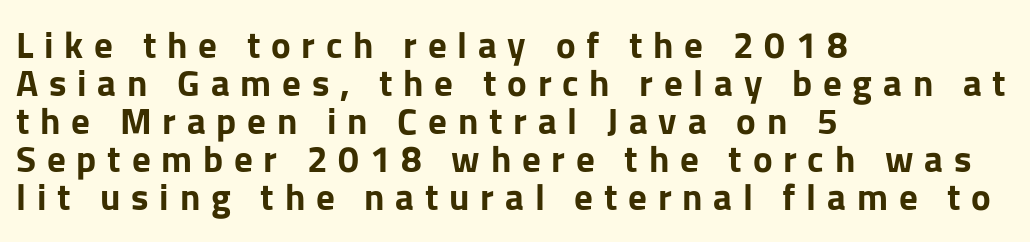
{"serif": "no", "italic": "no", "bold": "yes", "weight": "bold", "width": "normal", "stroke_contrast": "low", "x_height": "medium", "monospaced": "no", "underline": "no", "align": "left", "line_spacing": "tight", "line_spacing_ratio": 1.03, "letter_spacing": "wide", "letter_spacing_em": 0.29, "glyph_px": 37}
